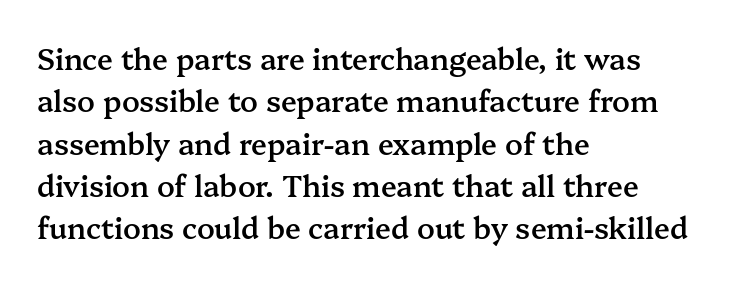
{"serif": "yes", "italic": "no", "bold": "semi", "weight": "semibold", "width": "normal", "stroke_contrast": "medium", "x_height": "medium", "monospaced": "no", "underline": "no", "align": "left", "line_spacing": "normal", "line_spacing_ratio": 1.46, "letter_spacing": "normal", "letter_spacing_em": 0.0, "glyph_px": 29}
